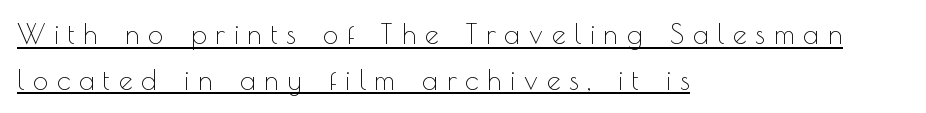
The image shows 28 px thin sans-serif type, upright; set left-aligned, normal line spacing (1.63x), unusually wide letter spacing (+0.31 em), underlined; a small x-height.
